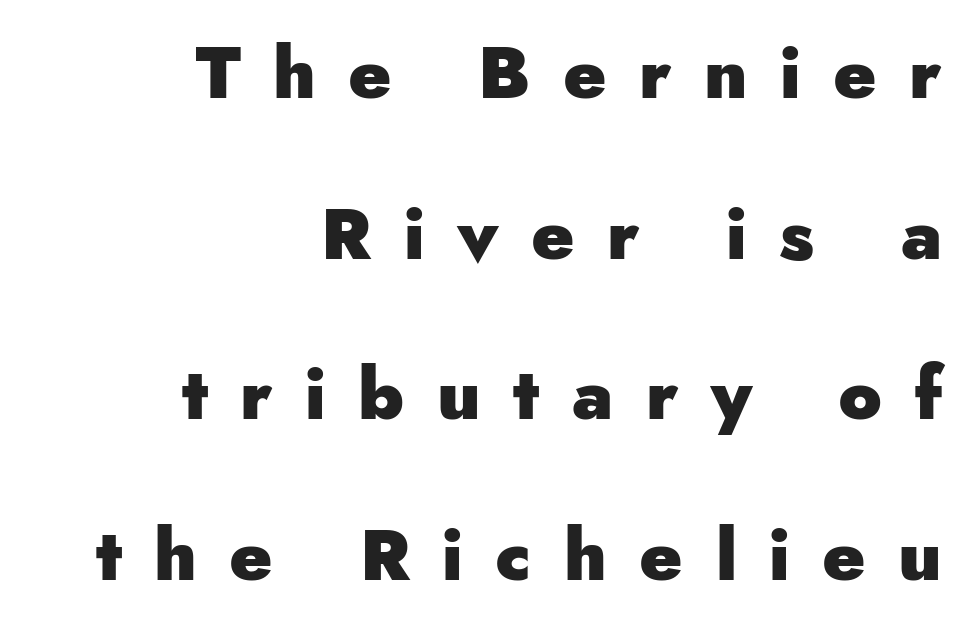
Q: Is the text bold? A: Yes.
Q: Is the text italic (slanted)? A: No, it is upright.
Q: Is the typeface a serif or a sans-serif typeface? A: Sans-serif.
Q: Is the text underlined? A: No.
Q: How is the paragraph aligned? A: Right-aligned.
Q: Is the spacing between letters normal or unusually wide? A: Unusually wide.
Q: Is the spacing between lines tight, normal or loose? A: Loose.
Q: Width (condensed, normal, or wide)? A: Normal.
Q: Stroke contrast? A: Low.
Q: x-height? A: Small.
Q: Monospaced? A: No.
